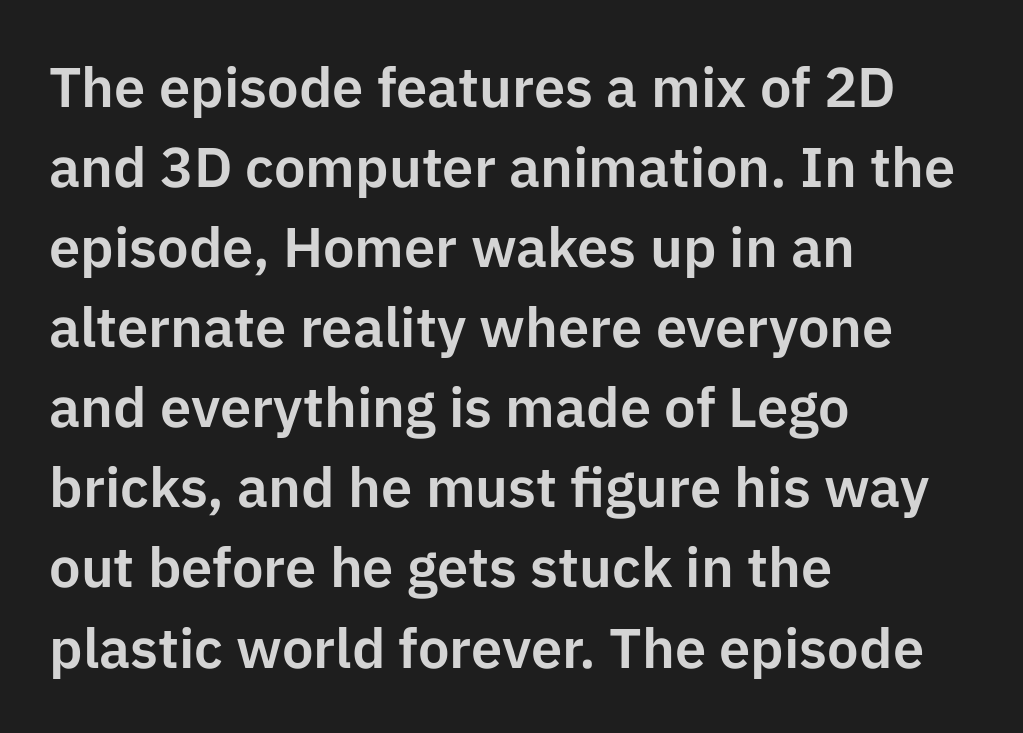
{"serif": "no", "italic": "no", "width": "normal", "stroke_contrast": "low", "x_height": "medium", "monospaced": "no", "underline": "no", "align": "left", "line_spacing": "normal", "line_spacing_ratio": 1.43, "letter_spacing": "normal", "letter_spacing_em": 0.0, "glyph_px": 56}
